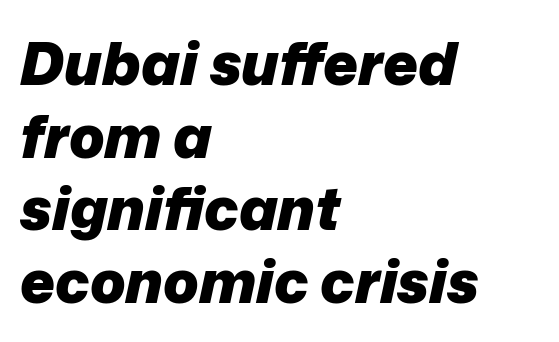
Q: Is the text bold? A: Yes.
Q: Is the text italic (slanted)? A: Yes, it leans right by about 12 degrees.
Q: Is the text underlined? A: No.
Q: How is the paragraph aligned? A: Left-aligned.
Q: Is the spacing between letters normal or unusually wide? A: Normal.
Q: Width (condensed, normal, or wide)? A: Normal.
Q: Stroke contrast? A: Low.
Q: x-height? A: Medium.
Q: Monospaced? A: No.
